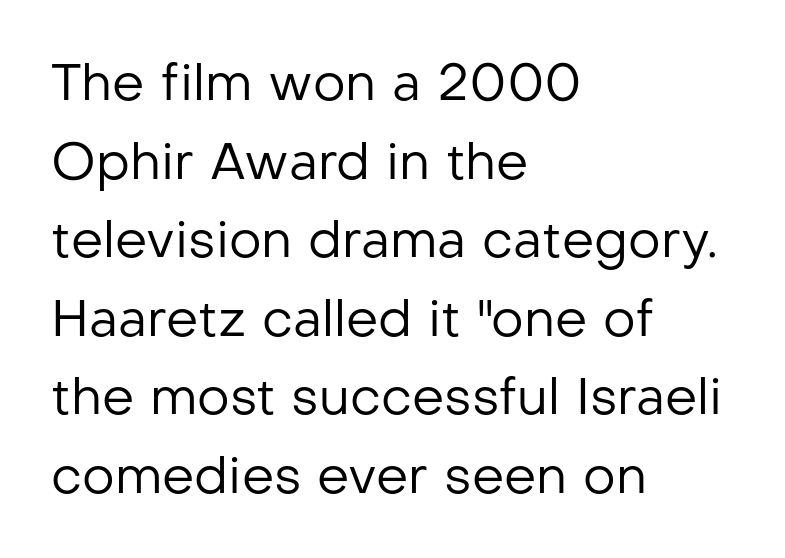
Q: Is the text bold? A: No.
Q: Is the text italic (slanted)? A: No, it is upright.
Q: Is the typeface a serif or a sans-serif typeface? A: Sans-serif.
Q: Is the text underlined? A: No.
Q: How is the paragraph aligned? A: Left-aligned.
Q: Is the spacing between letters normal or unusually wide? A: Normal.
Q: Is the spacing between lines tight, normal or loose? A: Normal.
Q: Width (condensed, normal, or wide)? A: Normal.
Q: Stroke contrast? A: Low.
Q: x-height? A: Medium.
Q: Monospaced? A: No.
